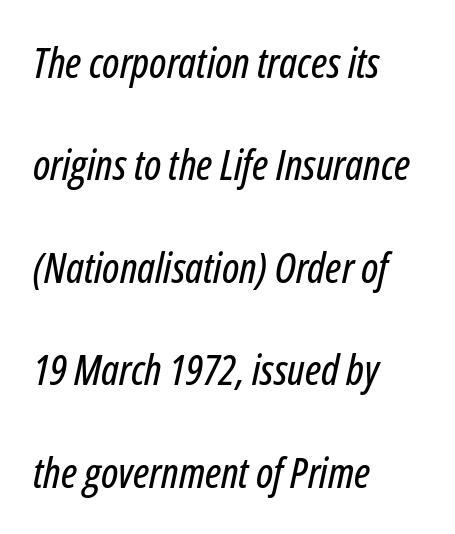
{"italic": "yes", "lean": "right", "slant_degrees": 12, "width": "condensed", "stroke_contrast": "low", "x_height": "medium", "monospaced": "no", "underline": "no", "align": "left", "line_spacing": "loose", "line_spacing_ratio": 2.44, "letter_spacing": "normal", "letter_spacing_em": 0.0, "glyph_px": 42}
